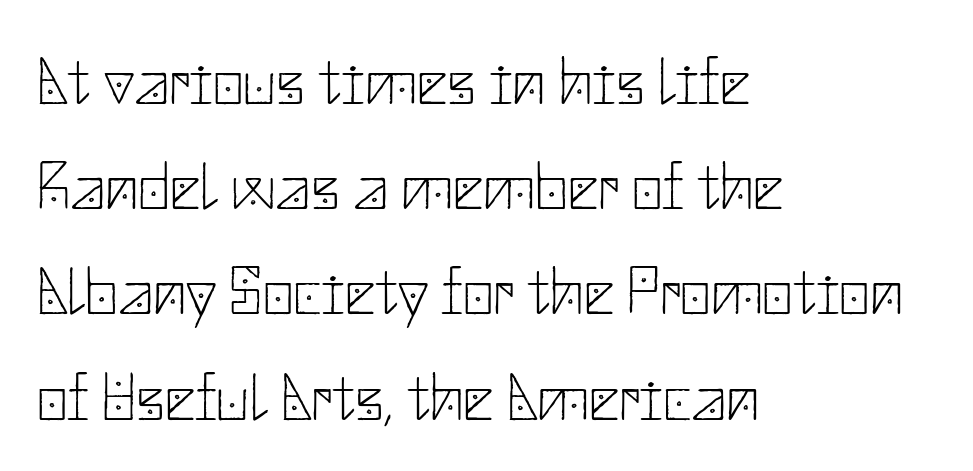
Q: Is the text bold? A: No.
Q: Is the text italic (slanted)? A: No, it is upright.
Q: Is the typeface a serif or a sans-serif typeface? A: Sans-serif.
Q: Is the text underlined? A: No.
Q: How is the paragraph aligned? A: Left-aligned.
Q: Is the spacing between letters normal or unusually wide? A: Normal.
Q: Is the spacing between lines tight, normal or loose? A: Normal.
Q: Width (condensed, normal, or wide)? A: Normal.
Q: Stroke contrast? A: Low.
Q: x-height? A: Small.
